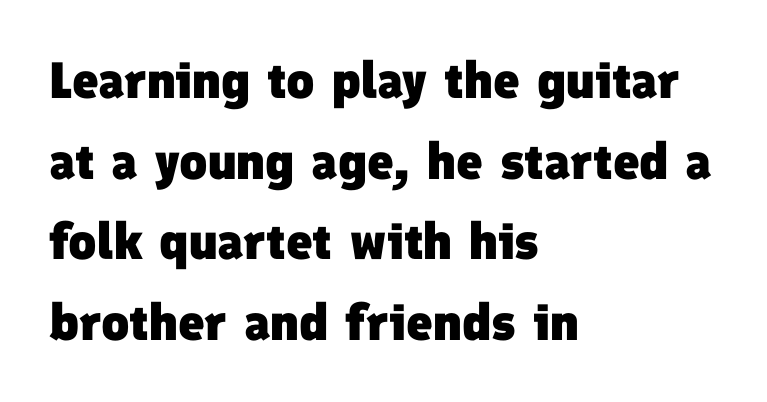
The image shows 51 px heavy sans-serif type; set left-aligned, normal line spacing (1.58x), normal letter spacing, not underlined; low stroke contrast and a medium x-height.
